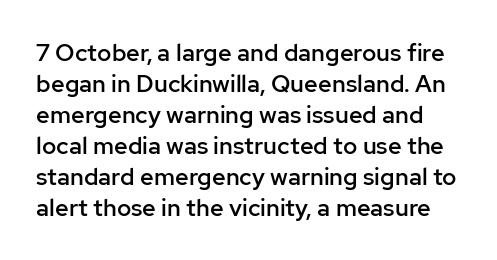
Q: Is the text bold? A: Semi-bold.
Q: Is the text italic (slanted)? A: No, it is upright.
Q: Is the text underlined? A: No.
Q: Is the spacing between letters normal or unusually wide? A: Normal.
Q: Is the spacing between lines tight, normal or loose? A: Normal.
